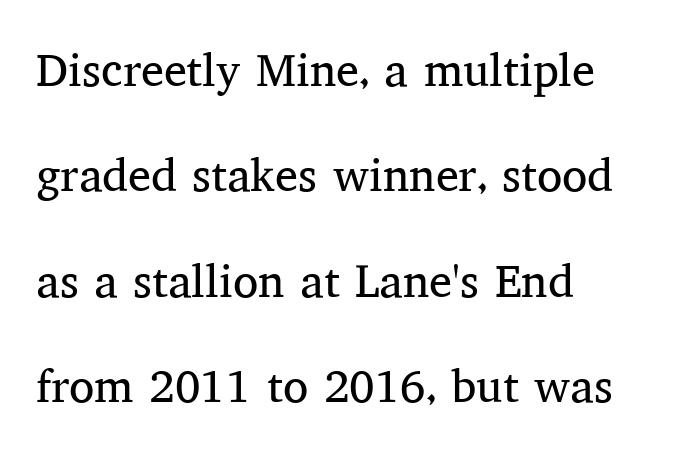
A typesetter would call this zero additional tracking. The rag falls on the right side of this text block. The passage shown is not underscored anywhere. Looks like regular typesetting: each glyph gets only the width it needs.
